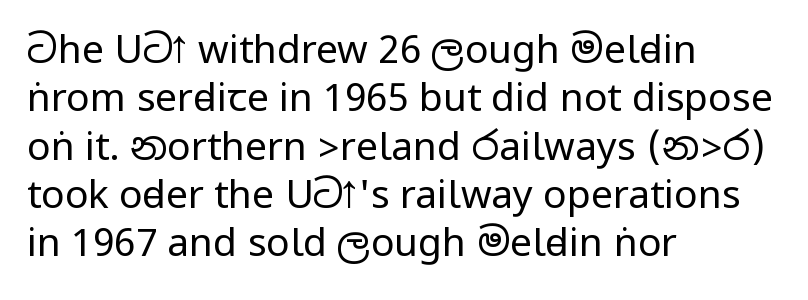
Q: Is the text bold? A: No.
Q: Is the text italic (slanted)? A: No, it is upright.
Q: Is the typeface a serif or a sans-serif typeface? A: Sans-serif.
Q: Is the text underlined? A: No.
Q: How is the paragraph aligned? A: Left-aligned.
Q: Is the spacing between letters normal or unusually wide? A: Normal.
Q: Width (condensed, normal, or wide)? A: Condensed.
Q: Stroke contrast? A: Low.
